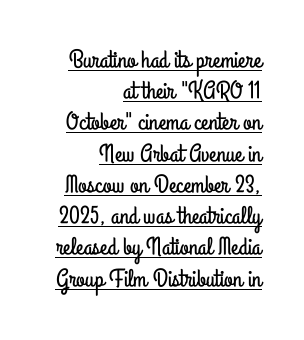
The glyphs are accompanied by a horizontal stroke just below them. In terms of posture, this sample is upright. Is the letter spacing exaggerated? No — it looks like the ordinary default. The passage is arranged like a letterhead date or caption credit — flush right. How would I describe the line gaps? Plain and ordinary.
